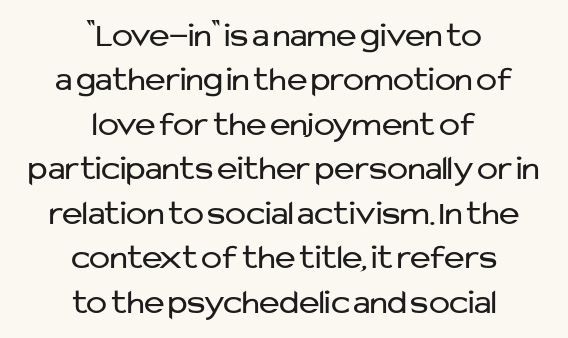
{"serif": "no", "italic": "no", "bold": "no", "weight": "regular", "width": "normal", "stroke_contrast": "low", "x_height": "medium", "monospaced": "no", "underline": "no", "align": "center", "line_spacing": "normal", "line_spacing_ratio": 1.27, "letter_spacing": "normal", "letter_spacing_em": 0.0, "glyph_px": 35}
